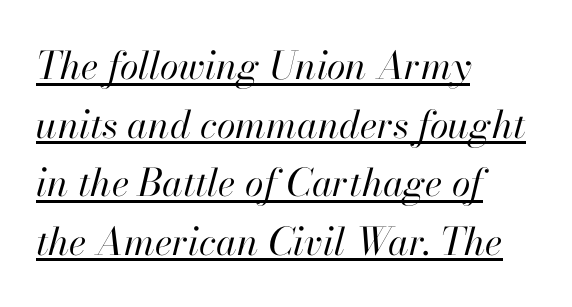
{"italic": "yes", "lean": "right", "slant_degrees": 13, "bold": "no", "weight": "regular", "width": "normal", "stroke_contrast": "high", "x_height": "small", "monospaced": "no", "underline": "yes", "align": "left", "line_spacing": "normal", "line_spacing_ratio": 1.54, "letter_spacing": "normal", "letter_spacing_em": 0.0, "glyph_px": 38}
